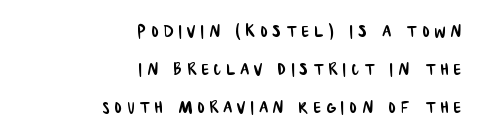
The image shows 22 px text type; set right-aligned, line spacing 1.72x, unusually wide letter spacing (+0.23 em), not underlined.
